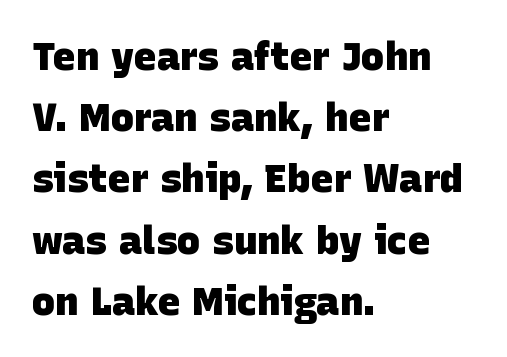
The image shows 39 px heavy sans-serif type; set left-aligned, normal line spacing (1.57x), normal letter spacing, not underlined; low stroke contrast and a large x-height.
